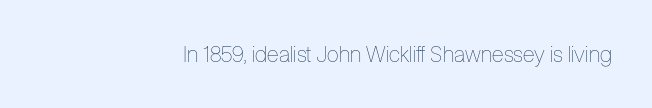
The image shows 22 px text type, upright; set normal letter spacing, not underlined.
